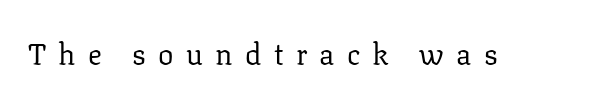
Serifs: yes, visible at the terminals of the letterforms. This is the regular roman posture of the typeface. Letters rest on an invisible, unmarked baseline. The rendering inserts visible extra space after every character.
